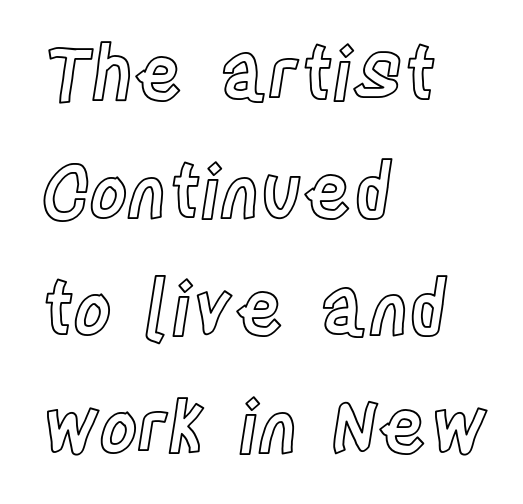
The image shows 74 px condensed type; set left-aligned, normal line spacing (1.59x), normal letter spacing, not underlined; a large x-height.
